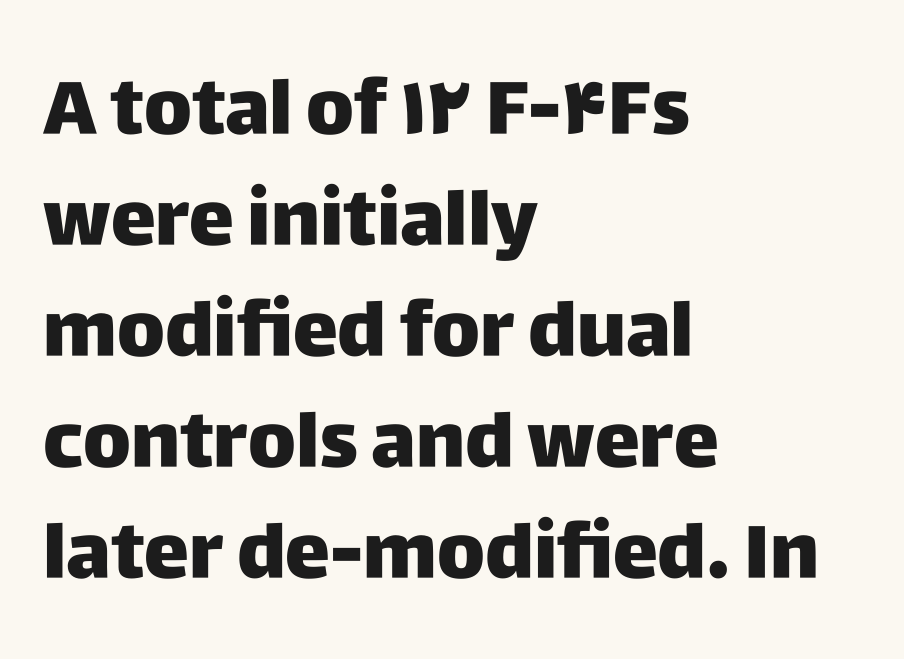
Q: Is the text italic (slanted)? A: No, it is upright.
Q: Is the typeface a serif or a sans-serif typeface? A: Sans-serif.
Q: Is the text underlined? A: No.
Q: How is the paragraph aligned? A: Left-aligned.
Q: Is the spacing between letters normal or unusually wide? A: Normal.
Q: Is the spacing between lines tight, normal or loose? A: Normal.
Q: Width (condensed, normal, or wide)? A: Normal.
Q: Stroke contrast? A: Low.
Q: x-height? A: Large.
Q: Monospaced? A: No.
